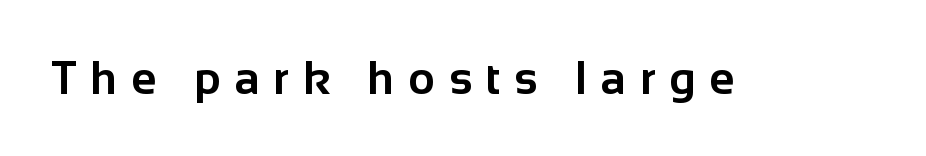
{"serif": "no", "italic": "no", "bold": "yes", "weight": "bold", "width": "normal", "stroke_contrast": "low", "x_height": "medium", "monospaced": "no", "underline": "no", "letter_spacing": "wide", "letter_spacing_em": 0.3, "glyph_px": 46}
